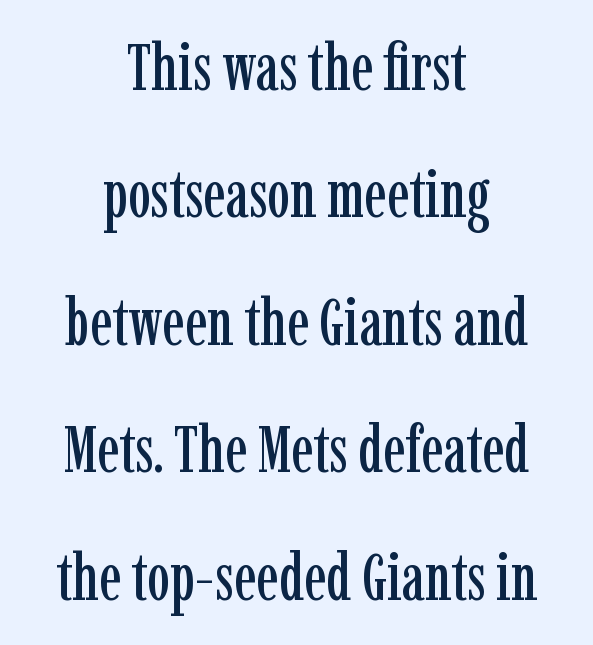
The image shows 65 px condensed serif type, upright; set centered, loose line spacing (1.96x), normal letter spacing, not underlined; low stroke contrast and a medium x-height.
